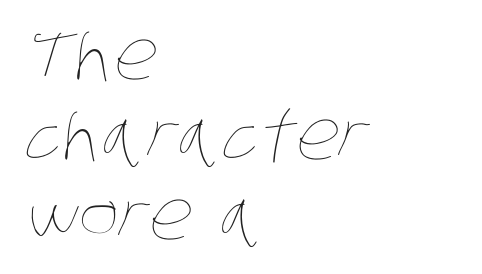
Q: Is the text bold? A: No.
Q: Is the text underlined? A: No.
Q: How is the paragraph aligned? A: Left-aligned.
Q: Is the spacing between letters normal or unusually wide? A: Normal.
Q: Width (condensed, normal, or wide)? A: Condensed.
Q: Stroke contrast? A: Low.
Q: x-height? A: Large.
Q: Monospaced? A: No.
